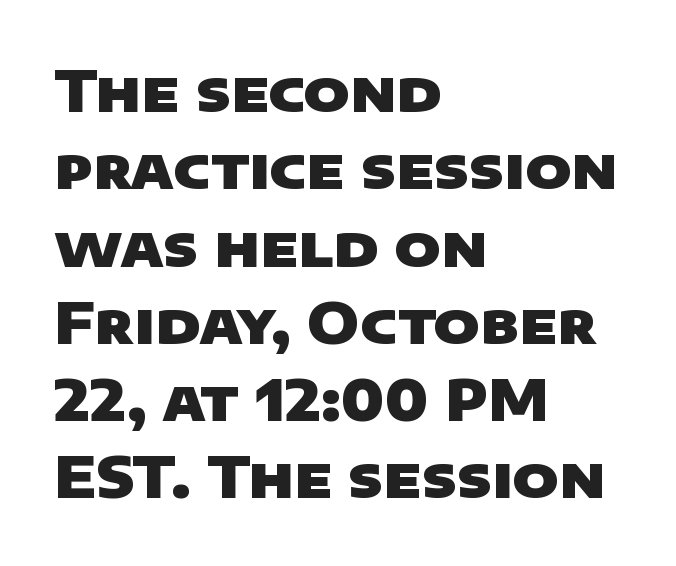
Spacing verdict: proportional, widths tailored to each character. Serif or sans? Sans — the stroke terminals are bare. Vertical spacing — default. Quick note: underline off. Every row of glyphs begins at an identical x-position on the left.
